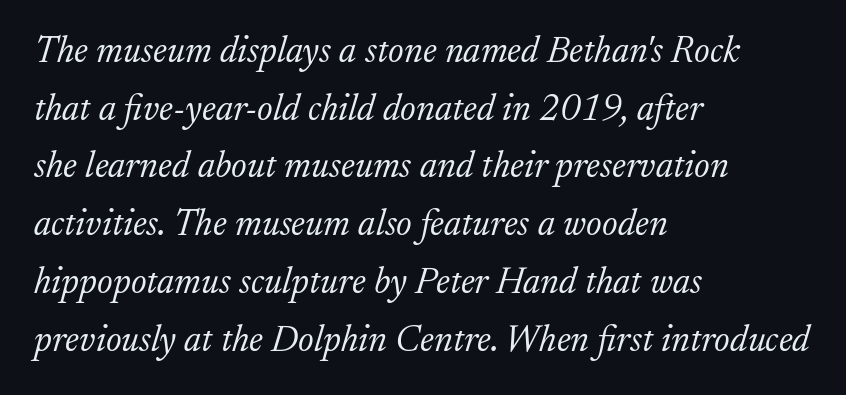
Line starts are locked; line ends wander. On a weight scale, this lands at 450 or below. The lines sit at an ordinary, default distance from one another. This sample uses an oblique cut, with every glyph tilted off the vertical. Honestly, there is no underline to notice here at all. Is this a fixed-width face? No — the glyphs have proportional, varying widths.
